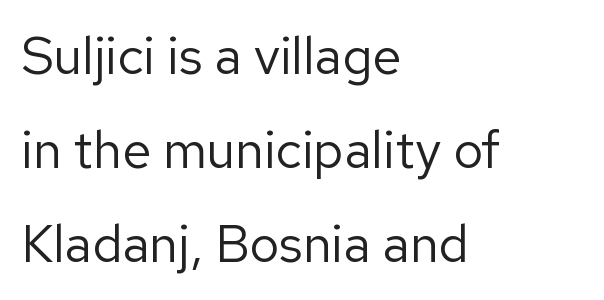
Q: Is the text bold? A: No.
Q: Is the text italic (slanted)? A: No, it is upright.
Q: Is the typeface a serif or a sans-serif typeface? A: Sans-serif.
Q: Is the text underlined? A: No.
Q: How is the paragraph aligned? A: Left-aligned.
Q: Is the spacing between letters normal or unusually wide? A: Normal.
Q: Width (condensed, normal, or wide)? A: Normal.
Q: Stroke contrast? A: Low.
Q: x-height? A: Medium.
Q: Monospaced? A: No.
